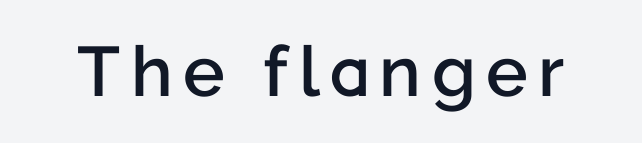
Q: Is the text bold? A: Semi-bold.
Q: Is the text italic (slanted)? A: No, it is upright.
Q: Is the typeface a serif or a sans-serif typeface? A: Sans-serif.
Q: Is the text underlined? A: No.
Q: Width (condensed, normal, or wide)? A: Normal.
Q: Stroke contrast? A: Low.
Q: x-height? A: Medium.
Q: Monospaced? A: No.
